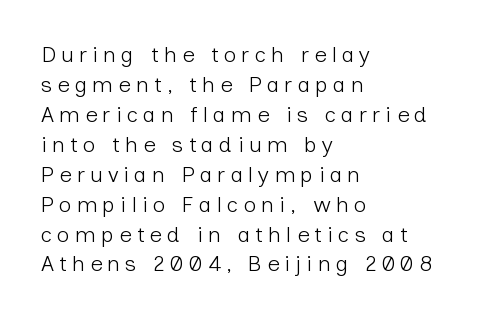
The image shows 22 px text type, upright; set left-aligned, normal line spacing (1.36x), unusually wide letter spacing (+0.23 em), not underlined.
